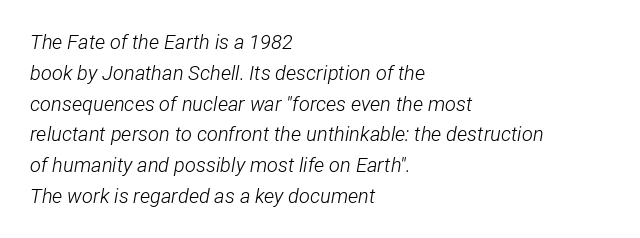
{"italic": "yes", "lean": "right", "slant_degrees": 12, "bold": "no", "underline": "no", "align": "left", "line_spacing": "normal", "line_spacing_ratio": 1.54, "letter_spacing": "normal", "letter_spacing_em": 0.0, "glyph_px": 20}
